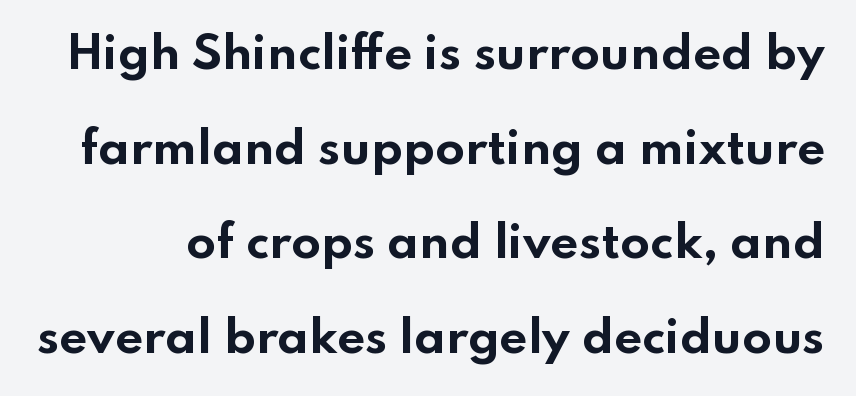
{"serif": "no", "italic": "no", "bold": "yes", "weight": "bold", "width": "wide", "stroke_contrast": "low", "x_height": "small", "monospaced": "no", "underline": "no", "line_spacing": "loose", "line_spacing_ratio": 2.15, "letter_spacing": "normal", "letter_spacing_em": 0.0, "glyph_px": 44}
